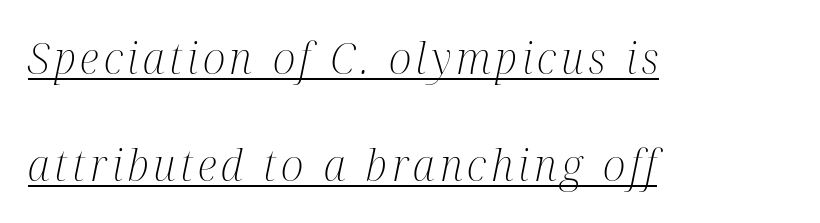
The image shows 43 px light, condensed serif type, italic (leaning right); set left-aligned, loose line spacing (2.49x), underlined; medium stroke contrast and a medium x-height.
